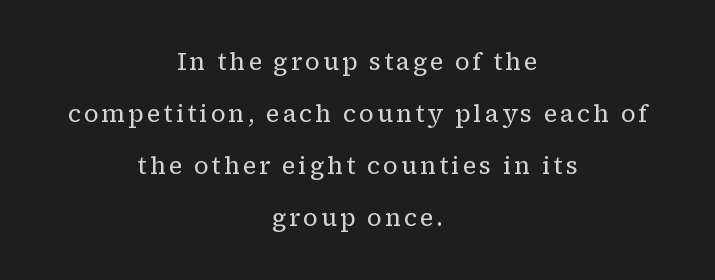
Both edges are ragged and mirror each other, which tells us the setting is centered. Anything drawn beneath the words? Only blank space. Whoever set this chose breathing room over compactness in the vertical rhythm. Heft: none added — not bold.
